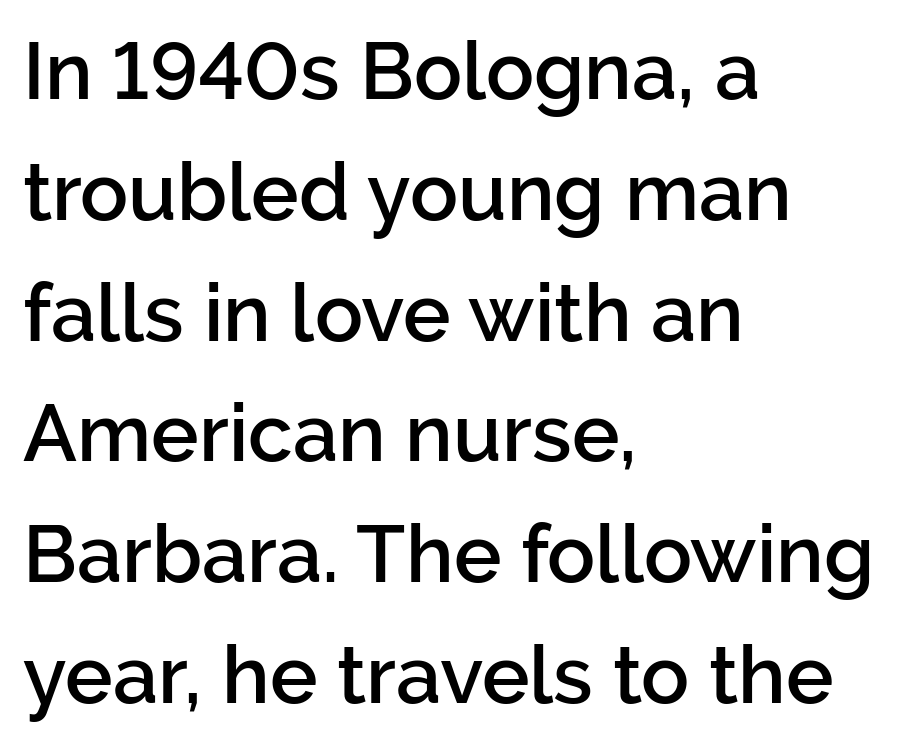
The image shows 80 px semibold sans-serif type, upright; set left-aligned, normal line spacing (1.51x), normal letter spacing, not underlined; low stroke contrast and a medium x-height.
